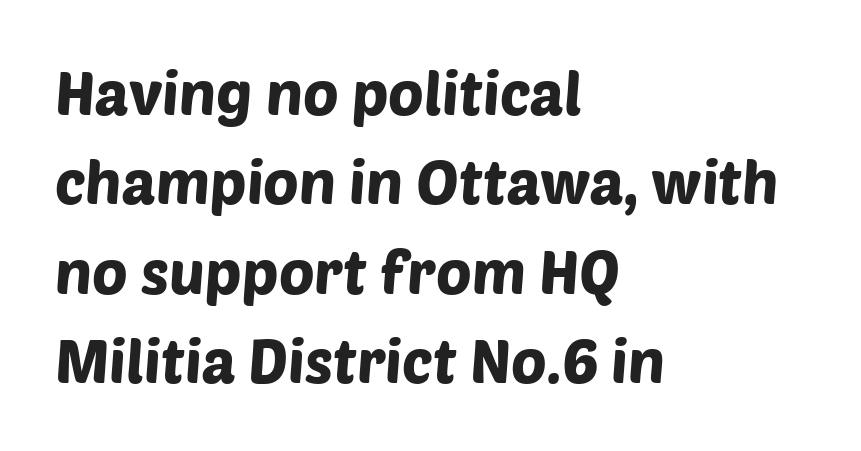
The characters display no serif detailing; their extremities are plain. The letters advance in unequal steps, a hallmark of proportional type. If you drew a ruler down the left edge, every line would touch it. Normally led — the rows are evenly, conventionally spaced. The specimen omits any rule beneath the text block's lines.
